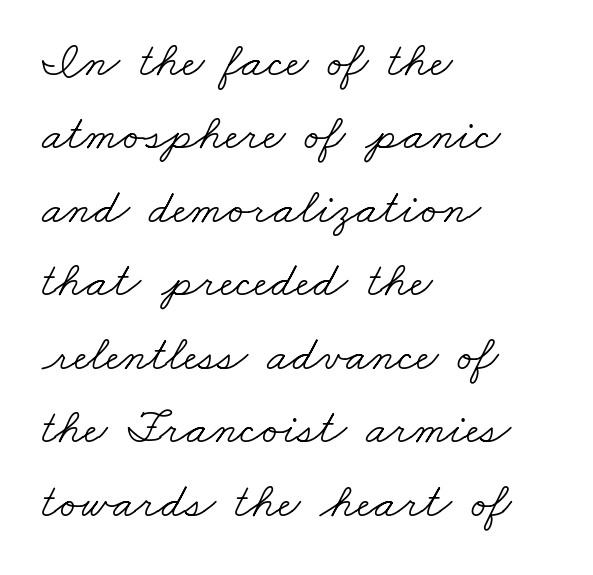
The image shows 49 px light, wide serif type; set left-aligned, normal line spacing (1.5x), normal letter spacing, not underlined; low stroke contrast and a small x-height.
